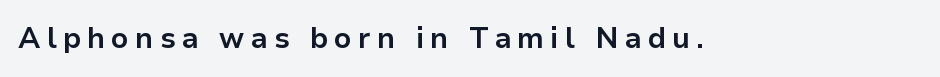
These lines were composed using upright roman letters. Heavy, bold letterforms. The rendering inserts visible extra space after every character. Is this a fixed-width face? No — the glyphs have proportional, varying widths.
